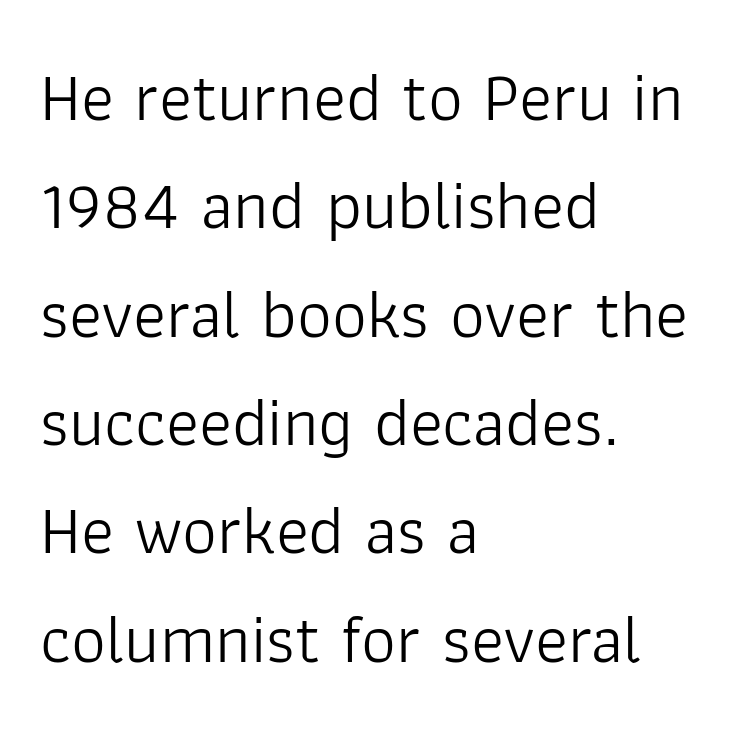
The image shows 69 px light sans-serif type, upright; set left-aligned, normal line spacing (1.57x), normal letter spacing, not underlined; low stroke contrast and a medium x-height.
